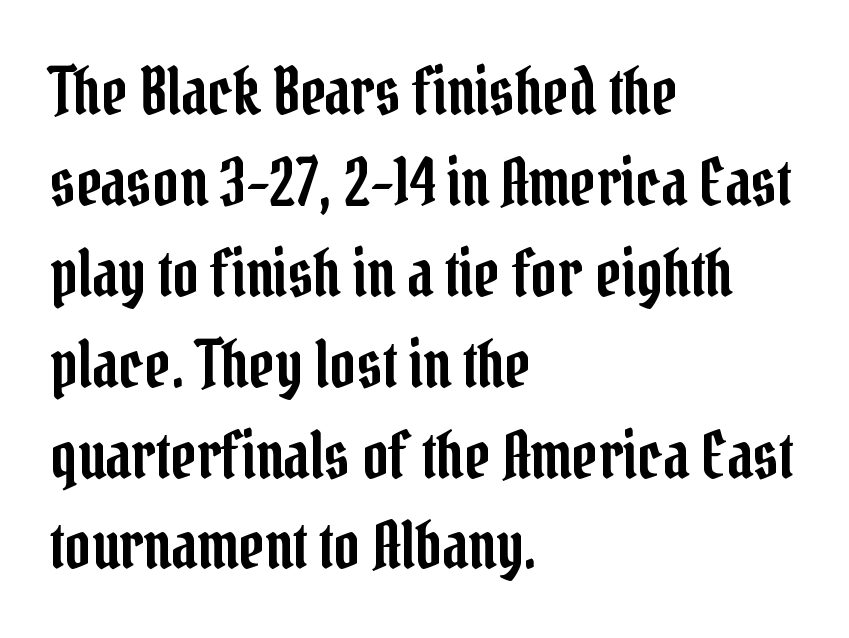
Where is the straight margin? On the left. The string is rendered with underlining switched off. Every character sits straight up, as roman type does. A normal amount of white space separates one row of letters from the next. I'd call this a serif setting — the letters wear small feet.
